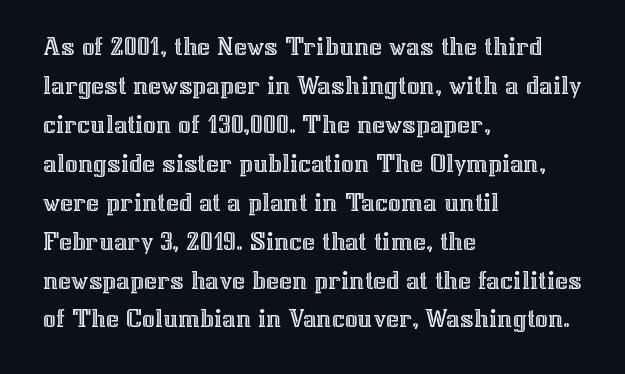
The image shows 28 px text type, upright; set left-aligned, normal line spacing (1.39x), normal letter spacing, not underlined; a medium x-height.
